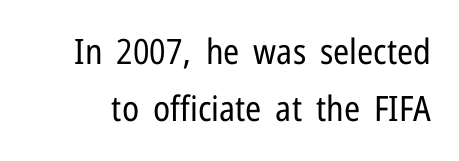
{"serif": "no", "italic": "no", "bold": "no", "weight": "regular", "width": "condensed", "stroke_contrast": "low", "x_height": "medium", "monospaced": "no", "underline": "no", "line_spacing": "normal", "line_spacing_ratio": 1.64, "letter_spacing": "normal", "letter_spacing_em": 0.0, "glyph_px": 35}
